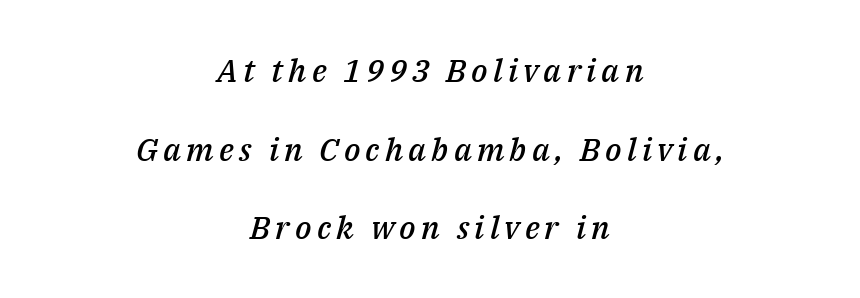
Q: Is the text bold? A: Semi-bold.
Q: Is the text italic (slanted)? A: Yes, it leans right by about 14 degrees.
Q: Is the text underlined? A: No.
Q: How is the paragraph aligned? A: Centered.
Q: Is the spacing between lines tight, normal or loose? A: Loose.
Q: Width (condensed, normal, or wide)? A: Normal.
Q: Stroke contrast? A: Medium.
Q: x-height? A: Medium.
Q: Monospaced? A: No.
